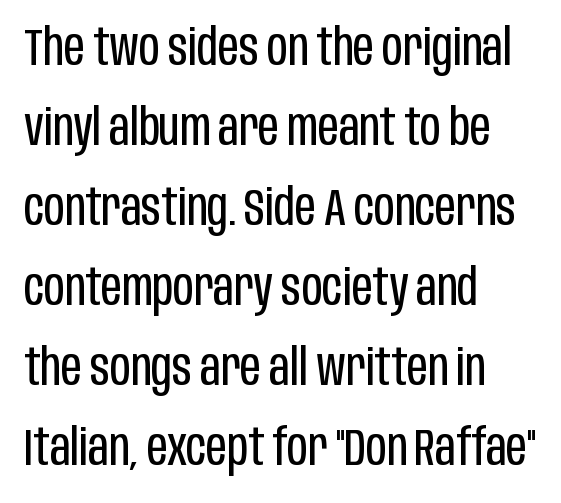
Q: Is the text bold? A: No.
Q: Is the text italic (slanted)? A: No, it is upright.
Q: Is the typeface a serif or a sans-serif typeface? A: Sans-serif.
Q: Is the text underlined? A: No.
Q: How is the paragraph aligned? A: Left-aligned.
Q: Is the spacing between letters normal or unusually wide? A: Normal.
Q: Is the spacing between lines tight, normal or loose? A: Normal.
Q: Width (condensed, normal, or wide)? A: Condensed.
Q: Stroke contrast? A: Low.
Q: x-height? A: Large.
Q: Monospaced? A: No.
